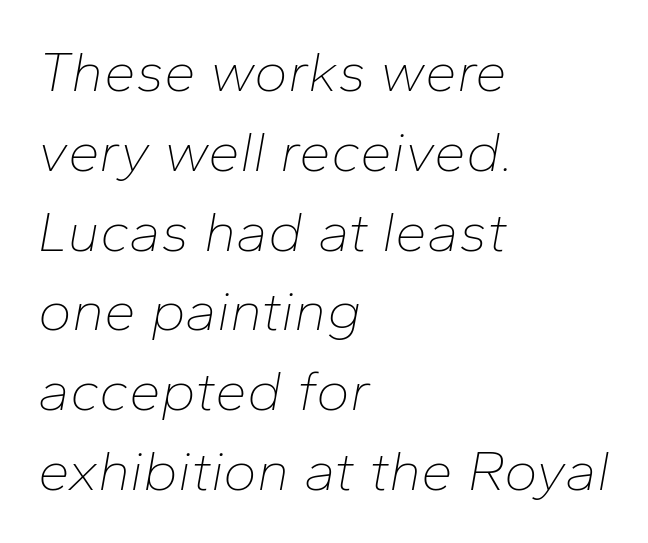
Q: Is the text bold? A: No.
Q: Is the text italic (slanted)? A: Yes, it leans right by about 10 degrees.
Q: Is the text underlined? A: No.
Q: How is the paragraph aligned? A: Left-aligned.
Q: Is the spacing between letters normal or unusually wide? A: Normal.
Q: Is the spacing between lines tight, normal or loose? A: Normal.
Q: Width (condensed, normal, or wide)? A: Normal.
Q: Stroke contrast? A: Low.
Q: x-height? A: Medium.
Q: Monospaced? A: No.
